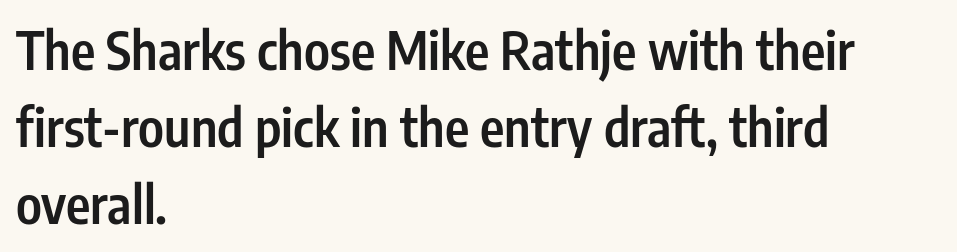
{"serif": "no", "italic": "no", "bold": "semi", "weight": "semibold", "width": "condensed", "stroke_contrast": "low", "x_height": "medium", "monospaced": "no", "underline": "no", "align": "left", "line_spacing": "normal", "line_spacing_ratio": 1.48, "letter_spacing": "normal", "letter_spacing_em": 0.0, "glyph_px": 52}
